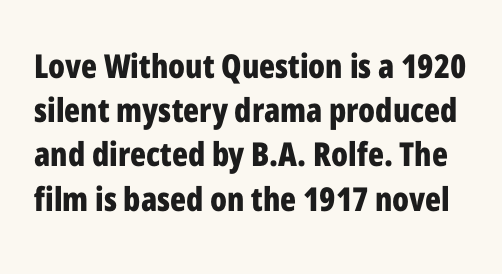
Q: Is the text bold? A: Yes.
Q: Is the text italic (slanted)? A: No, it is upright.
Q: Is the typeface a serif or a sans-serif typeface? A: Sans-serif.
Q: Is the text underlined? A: No.
Q: Is the spacing between letters normal or unusually wide? A: Normal.
Q: Is the spacing between lines tight, normal or loose? A: Normal.
Q: Width (condensed, normal, or wide)? A: Condensed.
Q: Stroke contrast? A: Low.
Q: x-height? A: Medium.
Q: Monospaced? A: No.
